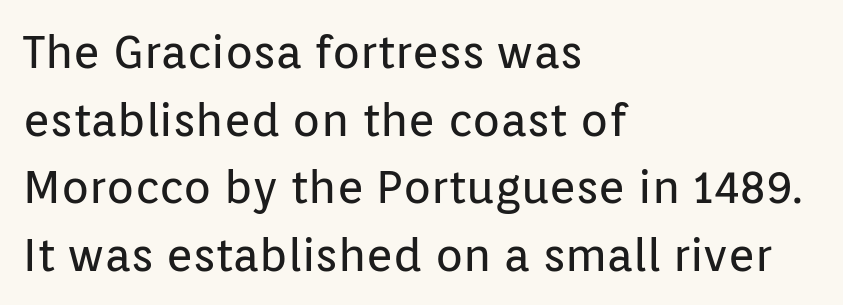
Q: Is the text bold? A: No.
Q: Is the text italic (slanted)? A: No, it is upright.
Q: Is the typeface a serif or a sans-serif typeface? A: Sans-serif.
Q: Is the text underlined? A: No.
Q: How is the paragraph aligned? A: Left-aligned.
Q: Is the spacing between letters normal or unusually wide? A: Normal.
Q: Is the spacing between lines tight, normal or loose? A: Normal.
Q: Width (condensed, normal, or wide)? A: Normal.
Q: Stroke contrast? A: Low.
Q: x-height? A: Medium.
Q: Monospaced? A: No.
